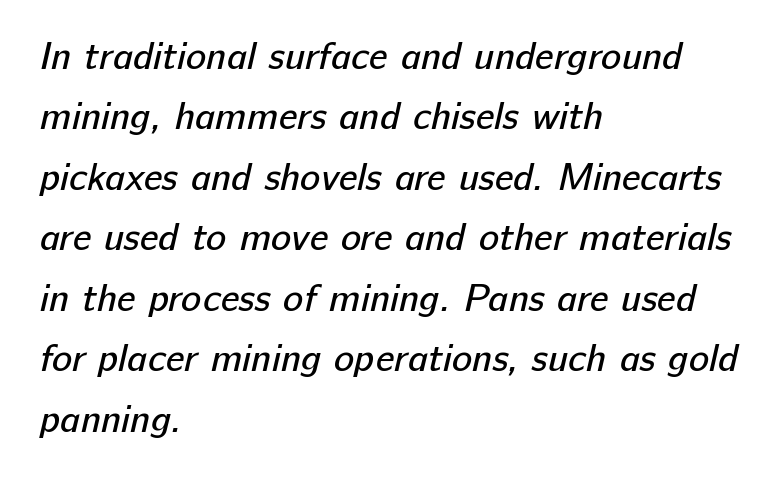
The image shows 38 px regular-weight sans-serif type; set left-aligned, normal line spacing (1.59x), normal letter spacing, not underlined; low stroke contrast and a medium x-height.
